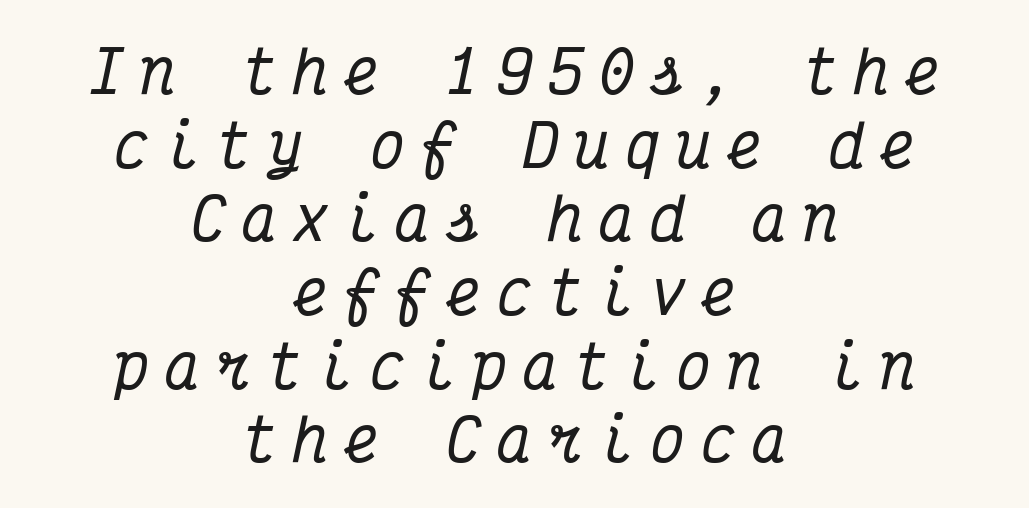
The image shows 58 px condensed serif type, italic (leaning right), monospaced; set centered, normal line spacing (1.27x), unusually wide letter spacing (+0.28 em), not underlined; medium stroke contrast and a medium x-height.
